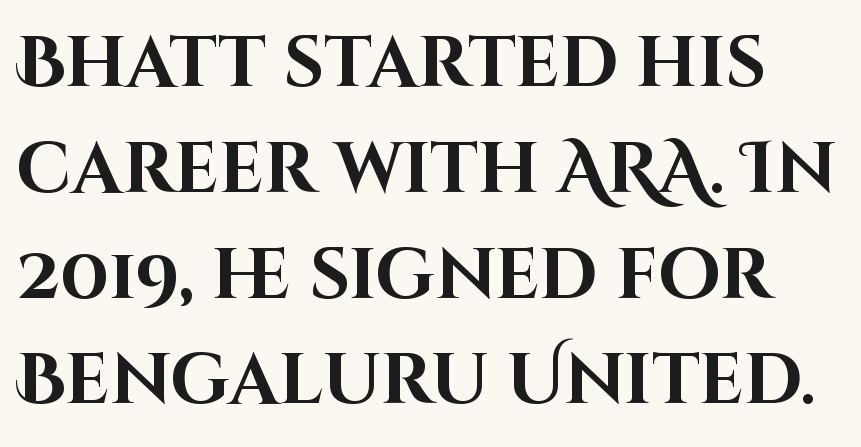
The image shows 71 px bold sans-serif type, upright; set normal line spacing (1.49x), normal letter spacing, not underlined; high stroke contrast and a large x-height.
